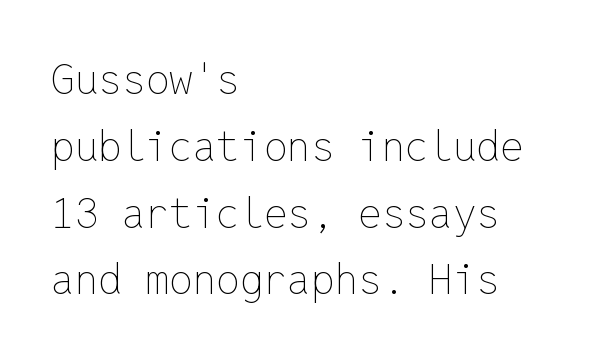
{"italic": "no", "bold": "no", "weight": "thin", "width": "normal", "stroke_contrast": "low", "x_height": "medium", "monospaced": "yes", "underline": "no", "align": "left", "line_spacing": "normal", "line_spacing_ratio": 1.59, "letter_spacing": "normal", "letter_spacing_em": 0.0, "glyph_px": 42}
